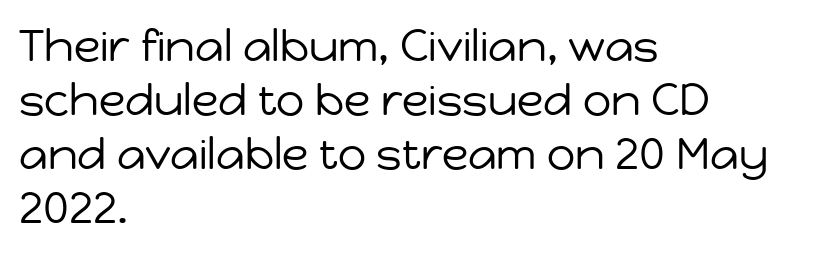
Caption: multi-line text, flush left, ragged right. The rendering uses natural spacing where letterforms have individual widths. Every character sits straight up, as roman type does. Rule under the text: the space is simply empty. Check where the strokes stop: nothing finishes them off — pure sans.
